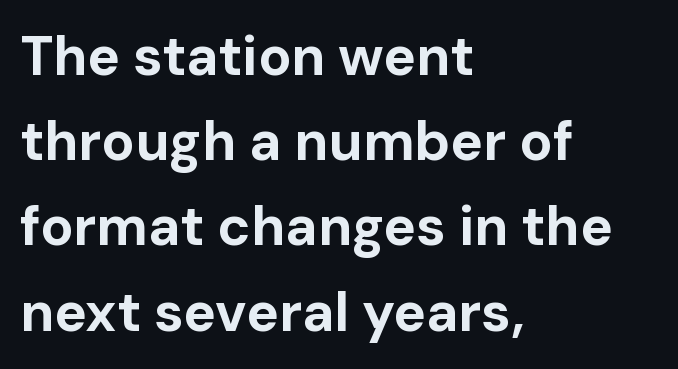
Character widths vary here, with narrow letters taking less room than wide ones. Designer's note — italics off, roman on. The foot of each line stays bare and open. Are there feet on the stems? There aren't — it's a sans. Each word holds together tightly as a unit, with standard inter-letter gaps.
